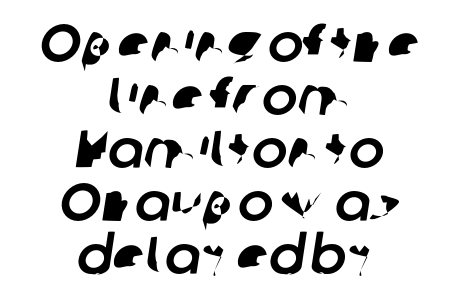
{"serif": "no", "width": "normal", "stroke_contrast": "low", "x_height": "medium", "monospaced": "no", "underline": "no", "align": "center", "line_spacing": "tight", "line_spacing_ratio": 1.0, "letter_spacing": "normal", "letter_spacing_em": 0.0, "glyph_px": 53}
